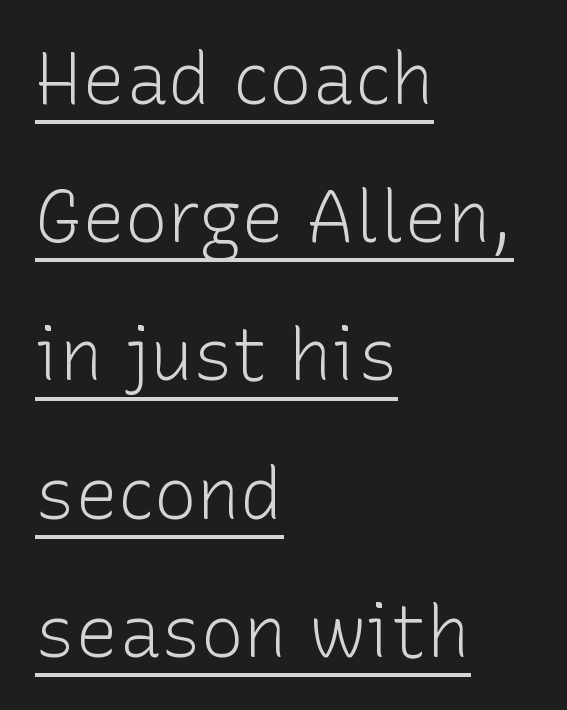
Q: Is the text bold? A: No.
Q: Is the text italic (slanted)? A: No, it is upright.
Q: Is the typeface a serif or a sans-serif typeface? A: Sans-serif.
Q: Is the text underlined? A: Yes.
Q: How is the paragraph aligned? A: Left-aligned.
Q: Is the spacing between letters normal or unusually wide? A: Normal.
Q: Is the spacing between lines tight, normal or loose? A: Loose.
Q: Width (condensed, normal, or wide)? A: Normal.
Q: Stroke contrast? A: Low.
Q: x-height? A: Medium.
Q: Monospaced? A: No.
